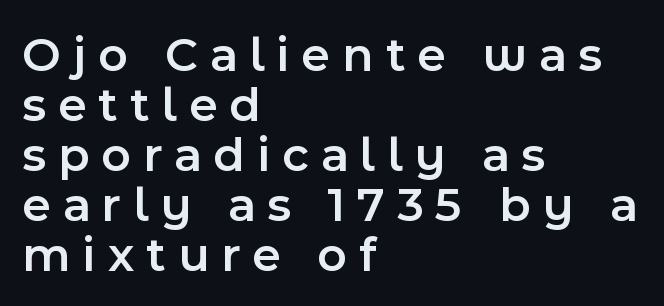
{"serif": "no", "italic": "no", "bold": "semi", "weight": "semibold", "width": "normal", "x_height": "medium", "monospaced": "no", "underline": "no", "align": "left", "line_spacing": "tight", "line_spacing_ratio": 1.0, "letter_spacing": "wide", "letter_spacing_em": 0.24, "glyph_px": 50}
